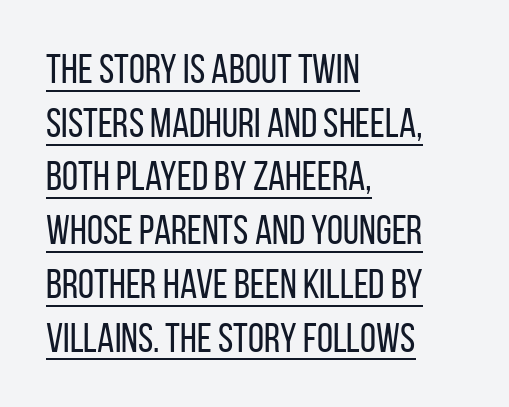
Observe the ordinary spacing: letters are neighbours, not strangers. If you measured baseline to baseline, you'd find a middling distance. This reads as an unemphasized weight, regular at the heaviest. If you drew a line through each stem, it would be perfectly vertical. Notice how the passage keeps a crisp vertical edge on the left only. In designer terms, the underline attribute is active on this setting.
